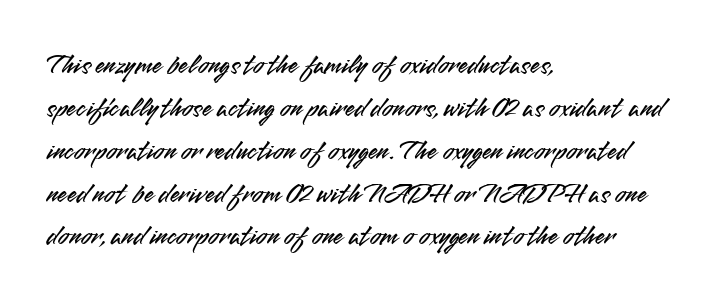
{"serif": "no", "width": "normal", "stroke_contrast": "medium", "x_height": "small", "monospaced": "no", "underline": "no", "align": "left", "line_spacing": "normal", "line_spacing_ratio": 1.53, "letter_spacing": "normal", "letter_spacing_em": 0.0, "glyph_px": 28}
